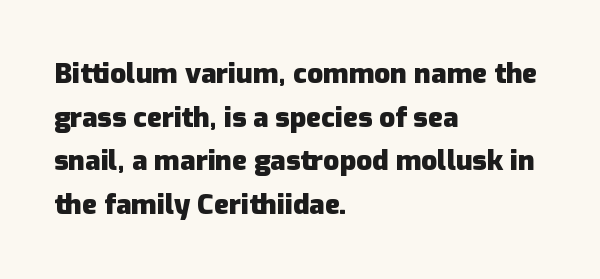
{"serif": "no", "italic": "no", "bold": "yes", "weight": "heavy", "width": "normal", "stroke_contrast": "low", "x_height": "medium", "monospaced": "no", "underline": "no", "align": "left", "line_spacing": "normal", "line_spacing_ratio": 1.56, "letter_spacing": "normal", "letter_spacing_em": 0.0, "glyph_px": 28}
